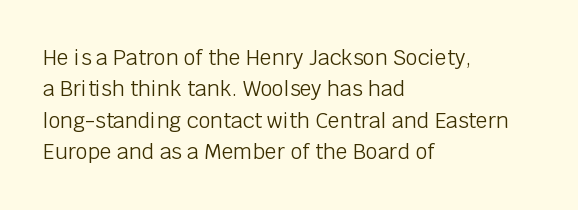
Q: Is the text bold? A: No.
Q: Is the text italic (slanted)? A: No, it is upright.
Q: Is the text underlined? A: No.
Q: How is the paragraph aligned? A: Left-aligned.
Q: Is the spacing between letters normal or unusually wide? A: Normal.
Q: Is the spacing between lines tight, normal or loose? A: Normal.
